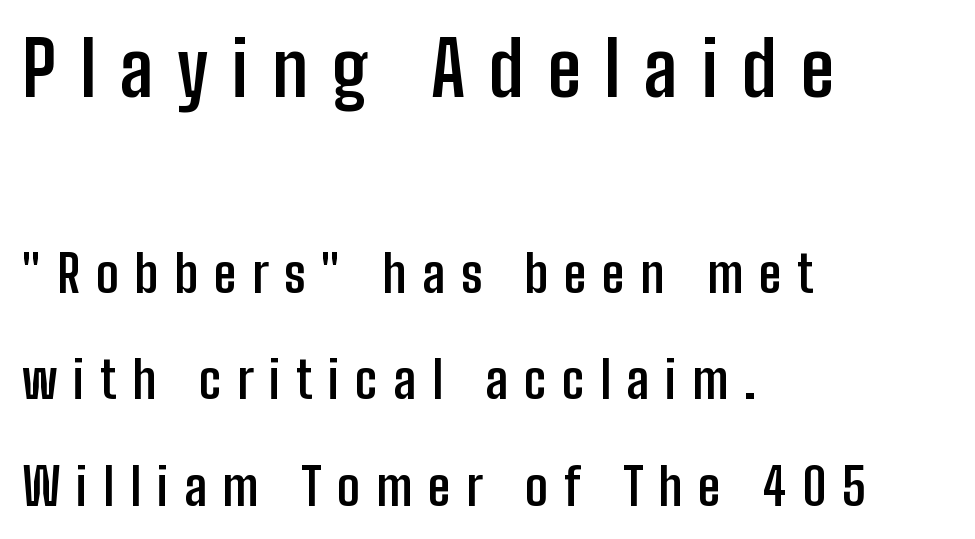
{"serif": "no", "italic": "no", "bold": "yes", "weight": "semibold", "width": "condensed", "stroke_contrast": "low", "x_height": "medium", "monospaced": "no", "underline": "no", "align": "left", "line_spacing": "loose", "line_spacing_ratio": 2.09, "letter_spacing": "wide", "letter_spacing_em": 0.31, "larger_block": "first", "size_ratio": 1.49, "glyph_px": 76}
